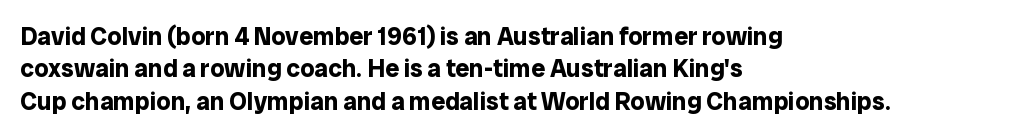
A typesetter would mark this as roman, not italic. The strokes are fattened all the way to bold. Beneath every word, the page is bare. The letters sit at their default tracking, neither squeezed nor spread. Notice how the passage keeps a crisp vertical edge on the left only. The lines sit at an ordinary, default distance from one another.
